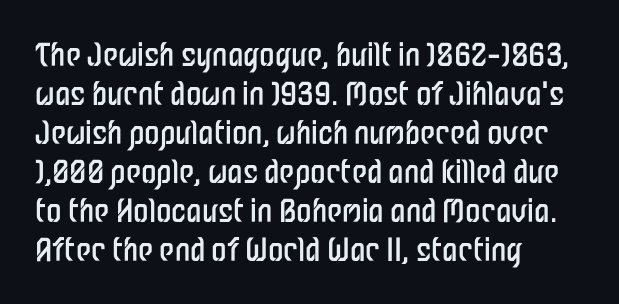
Vertical spacing — default. What kind of face is this? One without serifs — a sans. Counters stay open thanks to moderate or lighter strokes. Designer's note — italics off, roman on. This rendering uses left alignment, leaving the right contour irregular. The passage shown is not underscored anywhere.
